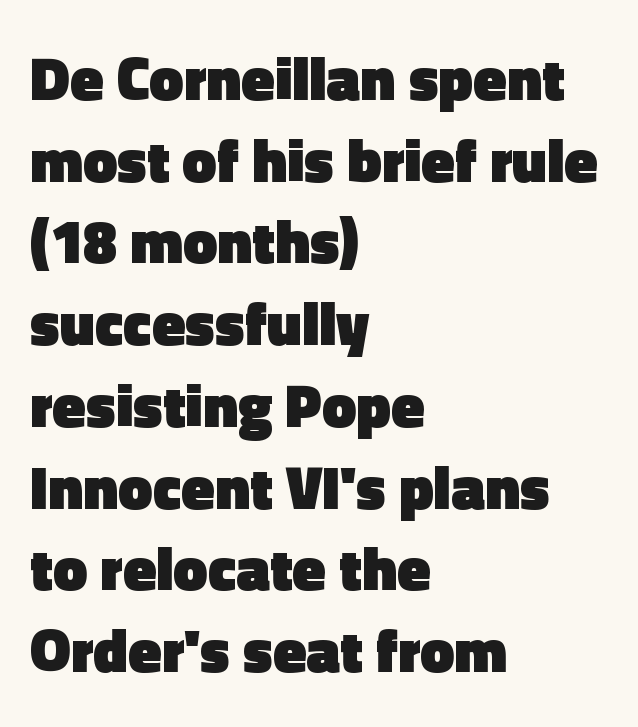
{"serif": "no", "italic": "no", "bold": "yes", "weight": "heavy", "width": "normal", "x_height": "medium", "monospaced": "no", "underline": "no", "align": "left", "line_spacing": "normal", "line_spacing_ratio": 1.34, "letter_spacing": "normal", "letter_spacing_em": 0.0, "glyph_px": 61}
